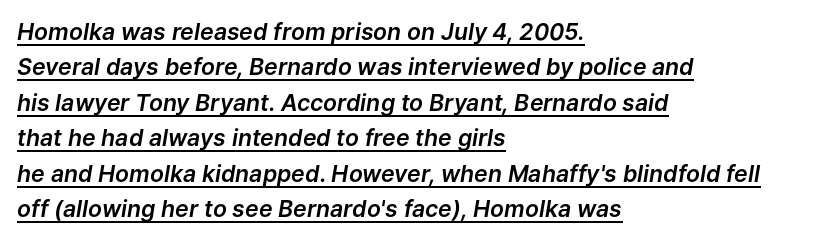
{"italic": "yes", "lean": "right", "slant_degrees": 9, "underline": "yes", "align": "left", "line_spacing": "normal", "line_spacing_ratio": 1.54, "letter_spacing": "normal", "letter_spacing_em": 0.0, "glyph_px": 23}
